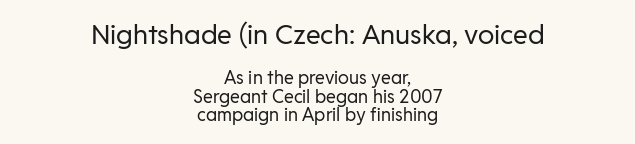
Q: Is the text bold? A: No.
Q: Is the text italic (slanted)? A: No, it is upright.
Q: Is the text underlined? A: No.
Q: How is the paragraph aligned? A: Centered.
Q: Is the spacing between letters normal or unusually wide? A: Normal.
Q: Is the spacing between lines tight, normal or loose? A: Tight.
Q: Which block of text is set in a larger size, the first (top) or the second (bottom)? A: The first (top) one.
